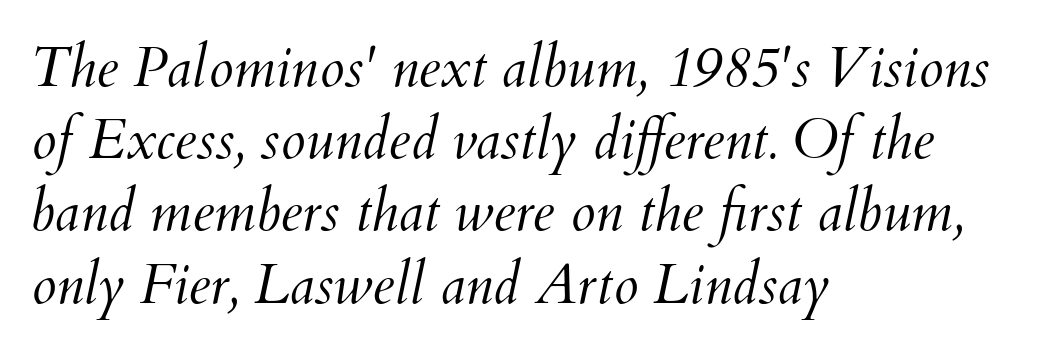
Q: Is the text bold? A: No.
Q: Is the text italic (slanted)? A: Yes, it leans right by about 12 degrees.
Q: Is the text underlined? A: No.
Q: How is the paragraph aligned? A: Left-aligned.
Q: Is the spacing between letters normal or unusually wide? A: Normal.
Q: Is the spacing between lines tight, normal or loose? A: Normal.
Q: Width (condensed, normal, or wide)? A: Normal.
Q: Stroke contrast? A: Medium.
Q: x-height? A: Small.
Q: Monospaced? A: No.
